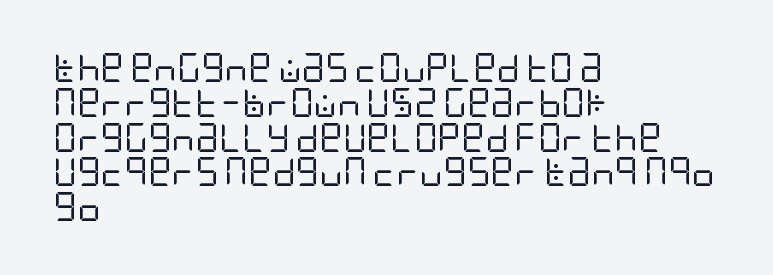
The image shows 29 px regular-weight, condensed sans-serif type, upright; set left-aligned, line spacing 1.2x, normal letter spacing, not underlined; low stroke contrast and a large x-height.
